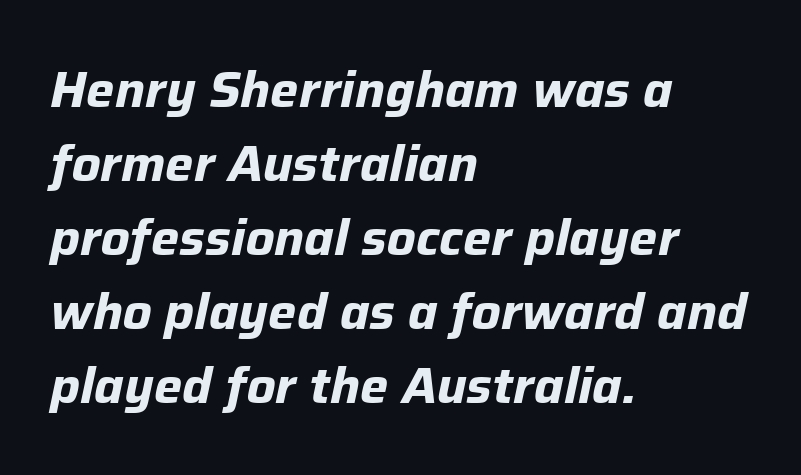
Rule under the text: the space is simply empty. This is oblique type, the kind used for emphasis or titles. Thick stems and heavy bowls — unmistakably bold. Compared with typical paragraphs, the rows here are spaced about the same.
